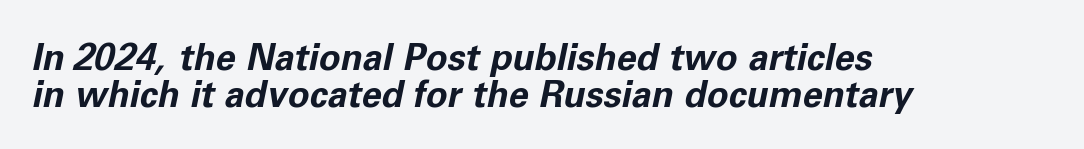
Q: Is the text bold? A: Yes.
Q: Is the text italic (slanted)? A: Yes, it leans right by about 11 degrees.
Q: Is the text underlined? A: No.
Q: How is the paragraph aligned? A: Left-aligned.
Q: Is the spacing between letters normal or unusually wide? A: Normal.
Q: Is the spacing between lines tight, normal or loose? A: Tight.
Q: Width (condensed, normal, or wide)? A: Normal.
Q: Stroke contrast? A: Low.
Q: x-height? A: Medium.
Q: Monospaced? A: No.
